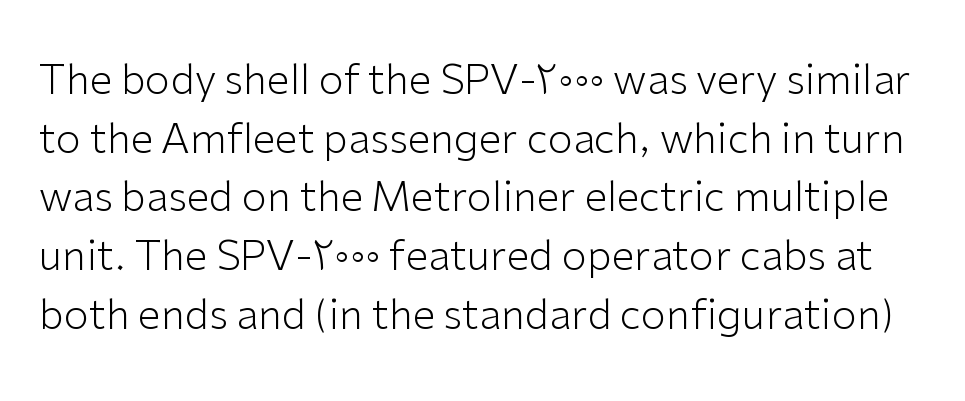
This sample uses plain, unmodified letter spacing. Note the varied advance widths — an 'i' is clearly narrower than an 'm'. Baseline-to-baseline distance is the conventional proportion of letter height. The font sits on the lighter half of the weight spectrum, regular included. Serif or sans? Sans — the stroke terminals are bare. Underline: absent.
